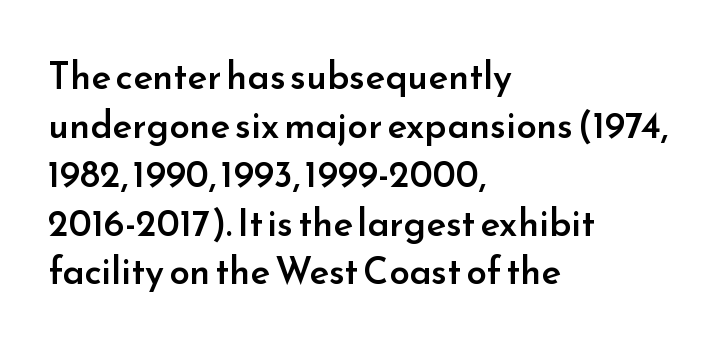
Q: Is the text bold? A: Semi-bold.
Q: Is the text italic (slanted)? A: No, it is upright.
Q: Is the typeface a serif or a sans-serif typeface? A: Sans-serif.
Q: Is the text underlined? A: No.
Q: How is the paragraph aligned? A: Left-aligned.
Q: Is the spacing between letters normal or unusually wide? A: Normal.
Q: Is the spacing between lines tight, normal or loose? A: Normal.
Q: Width (condensed, normal, or wide)? A: Normal.
Q: Stroke contrast? A: Low.
Q: x-height? A: Small.
Q: Monospaced? A: No.
